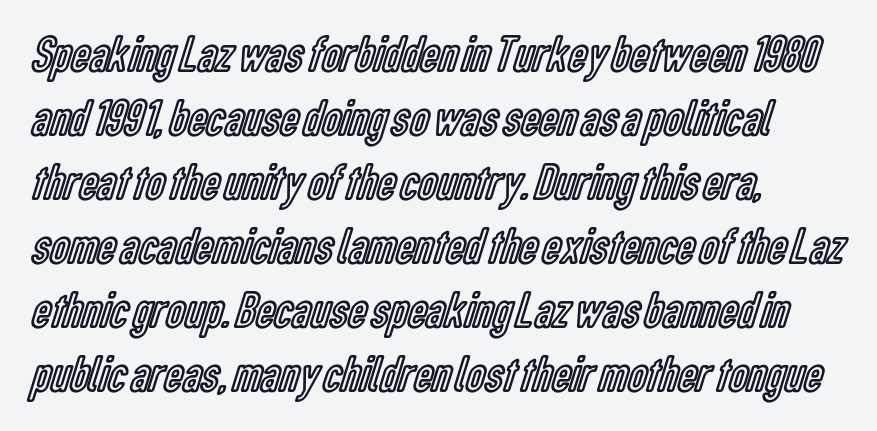
No word sits above an underline. The type is set solid horizontally, with unmodified tracking. Line beginnings align vertically; line endings do not. This sample has the flowing, uneven cadence of proportional lettering.
